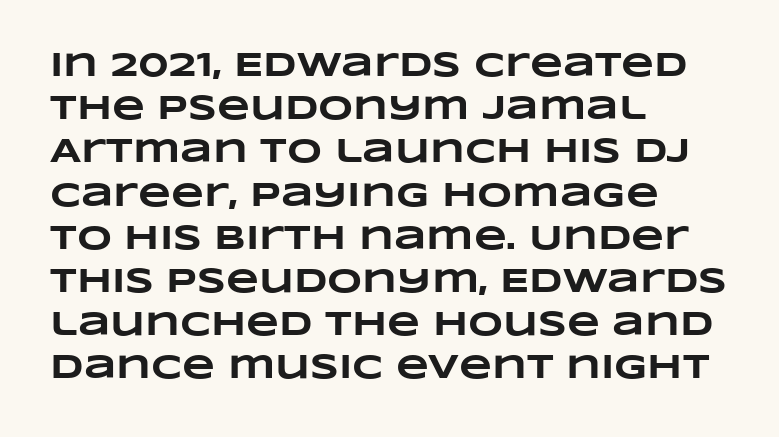
{"bold": "yes", "weight": "heavy", "width": "wide", "stroke_contrast": "low", "x_height": "large", "monospaced": "no", "underline": "no", "align": "left", "line_spacing": "normal", "line_spacing_ratio": 1.27, "letter_spacing": "normal", "letter_spacing_em": 0.0, "glyph_px": 34}
